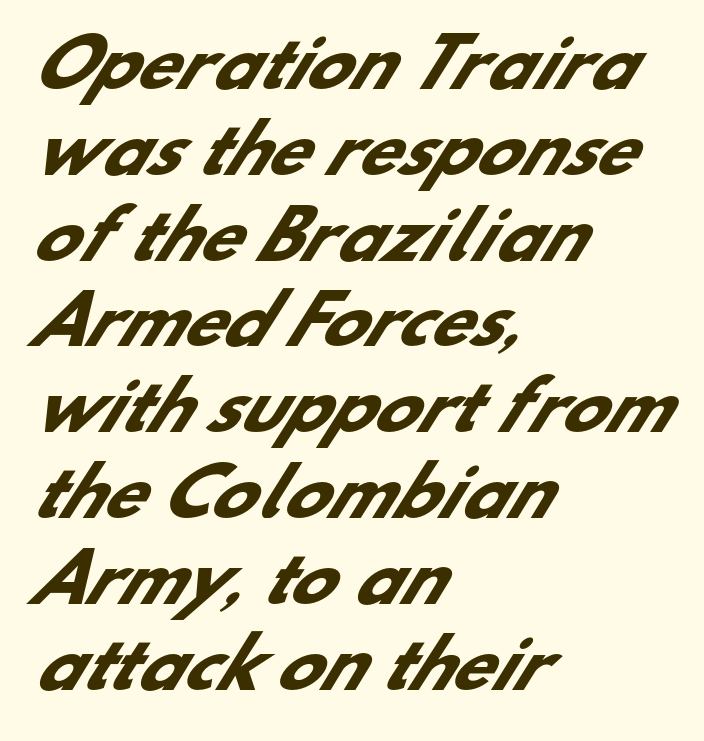
{"serif": "no", "bold": "yes", "weight": "heavy", "width": "normal", "stroke_contrast": "low", "x_height": "small", "monospaced": "no", "underline": "no", "align": "left", "line_spacing": "normal", "line_spacing_ratio": 1.3, "letter_spacing": "normal", "letter_spacing_em": 0.0, "glyph_px": 66}
